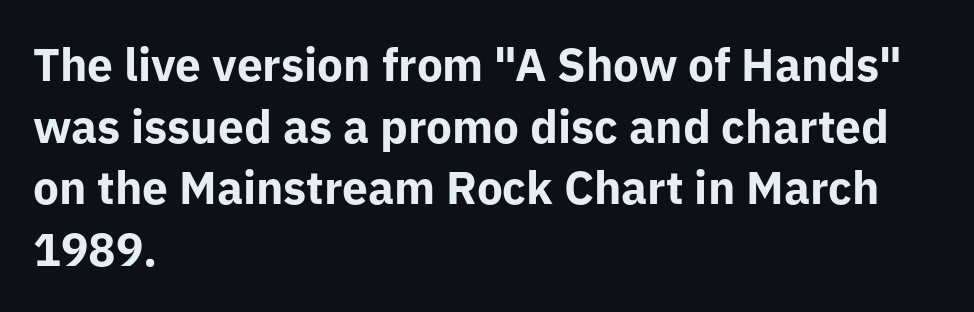
Quick note: underline off. This block has exactly the height ordinary leading produces. The font is running at its bold setting. Leftover space on each line is placed entirely after the last word. Proportional: the letters do not fall into vertical columns.
